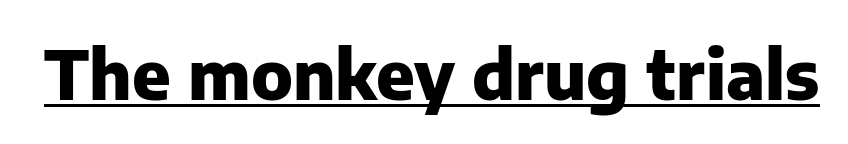
The letterforms sit shoulder to shoulder at normal distance. Does the lettering tilt? It doesn't — this is upright. Each glyph is drawn with heavy, bold strokes. Looks like regular typesetting: each glyph gets only the width it needs. This sample uses a sans-serif face. Notice how a bar underscores the lettering throughout.
